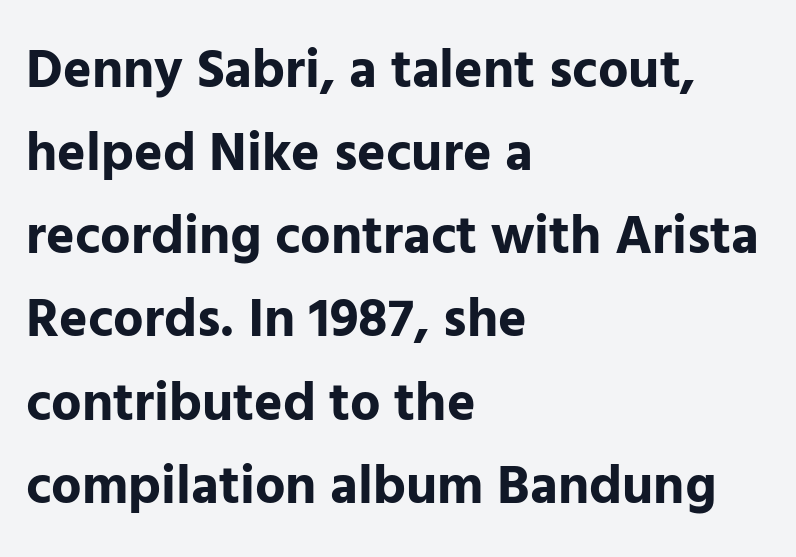
Rows of type keep a routine distance in the vertical direction. The glyphs are unaccompanied by any horizontal stroke below them. Where is the straight margin? On the left. Unlike italic type, these characters show no tilt at all. These lines are rendered in a variable-pitch font.
